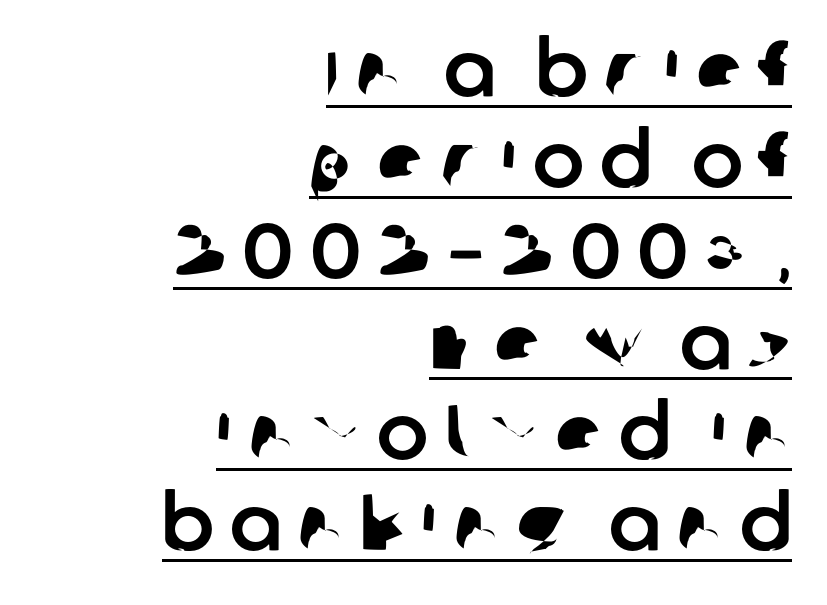
Right-aligned paragraph, ragged on the left. Are there feet on the stems? There aren't — it's a sans. Students, observe the line beneath the letters — that is underlining. These lines are rendered in a variable-pitch font. Tracking here is generous; glyphs stand well apart from one another.
